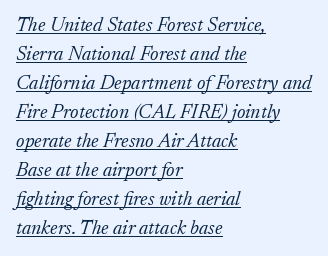
Q: Is the text bold? A: No.
Q: Is the text italic (slanted)? A: Yes, it leans right by about 17 degrees.
Q: Is the text underlined? A: Yes.
Q: How is the paragraph aligned? A: Left-aligned.
Q: Is the spacing between letters normal or unusually wide? A: Normal.
Q: Is the spacing between lines tight, normal or loose? A: Normal.
